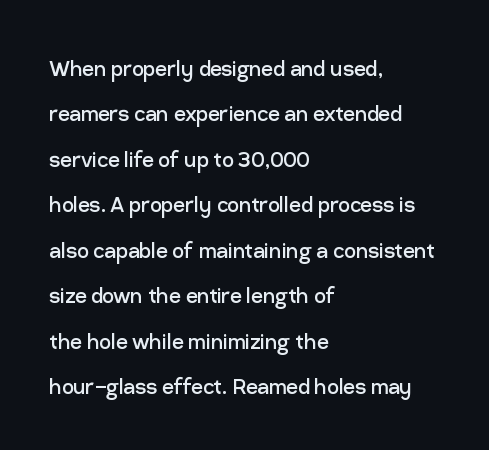
{"italic": "no", "bold": "no", "underline": "no", "align": "left", "line_spacing_ratio": 1.75, "letter_spacing": "normal", "letter_spacing_em": 0.0, "glyph_px": 26}
